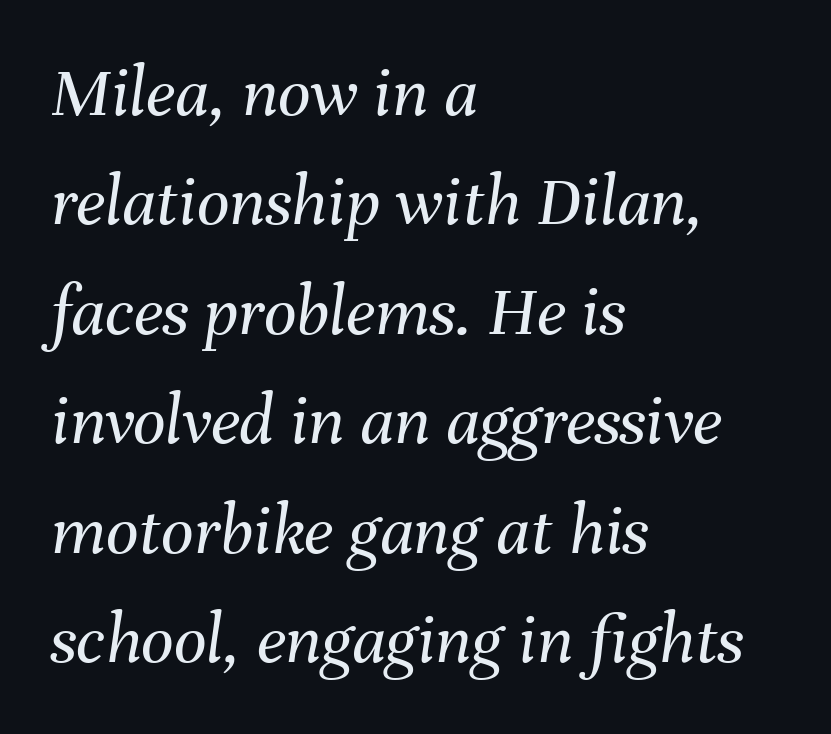
The image shows 72 px regular-weight type, italic (leaning right); set left-aligned, normal line spacing (1.52x), normal letter spacing, not underlined; medium stroke contrast and a medium x-height.
